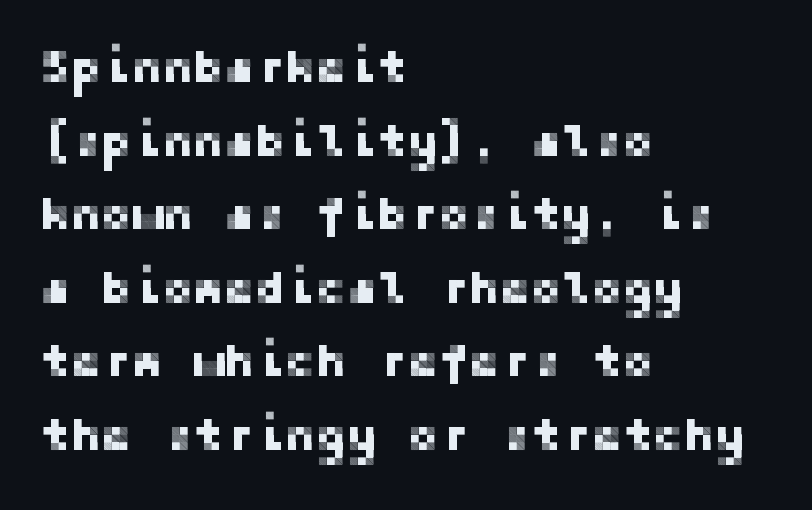
{"serif": "no", "italic": "no", "width": "normal", "stroke_contrast": "low", "x_height": "medium", "underline": "no", "align": "left", "line_spacing": "normal", "line_spacing_ratio": 1.6, "letter_spacing": "normal", "letter_spacing_em": 0.0, "glyph_px": 46}
